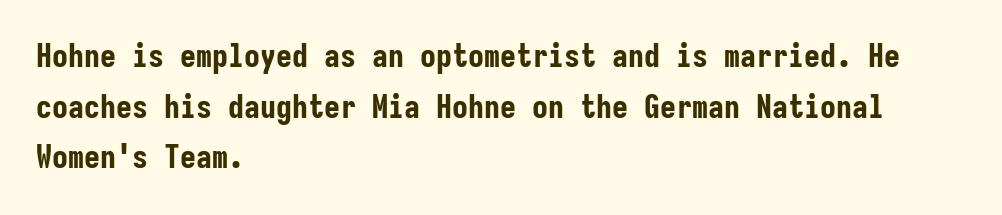
The image shows 32 px bold, condensed sans-serif type, upright, monospaced; set left-aligned, normal line spacing (1.58x), normal letter spacing, not underlined; low stroke contrast and a medium x-height.
